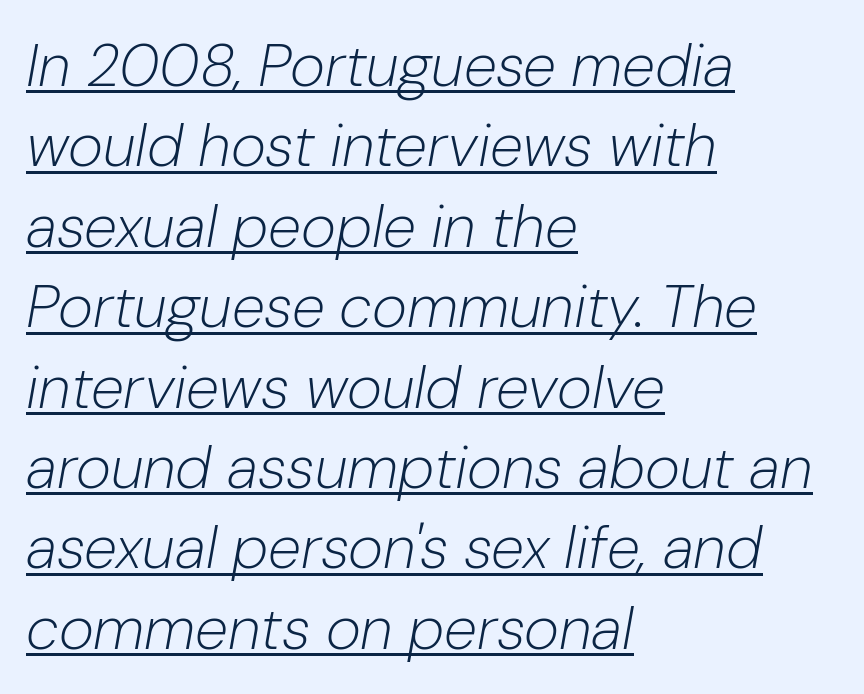
Posture: slanted. The designer left line spacing at the default. Quick note: underline on. No extra ink here — the face is not bold.
